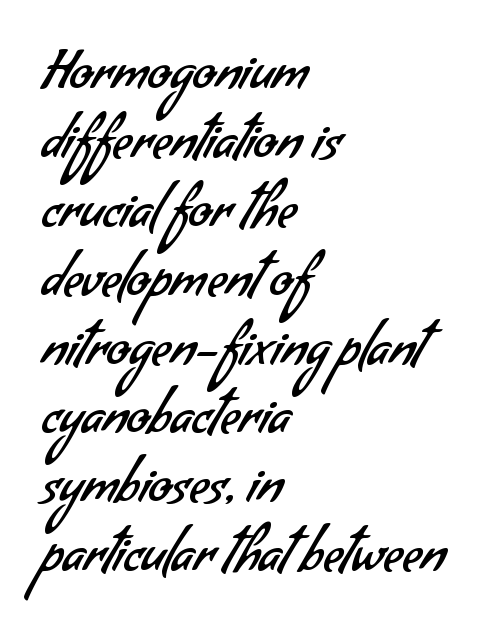
{"serif": "no", "bold": "no", "weight": "regular", "width": "normal", "stroke_contrast": "low", "x_height": "small", "monospaced": "no", "underline": "no", "align": "left", "line_spacing": "normal", "line_spacing_ratio": 1.3, "letter_spacing": "normal", "letter_spacing_em": 0.0, "glyph_px": 53}
